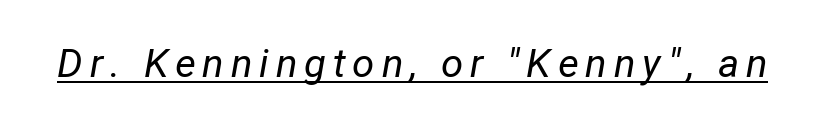
Q: Is the text bold? A: No.
Q: Is the text italic (slanted)? A: Yes, it leans right by about 12 degrees.
Q: Is the text underlined? A: Yes.
Q: Width (condensed, normal, or wide)? A: Normal.
Q: Stroke contrast? A: Low.
Q: x-height? A: Medium.
Q: Monospaced? A: No.
